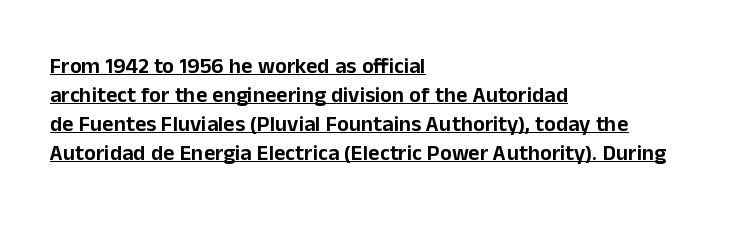
Q: Is the text italic (slanted)? A: No, it is upright.
Q: Is the text underlined? A: Yes.
Q: How is the paragraph aligned? A: Left-aligned.
Q: Is the spacing between letters normal or unusually wide? A: Normal.
Q: Is the spacing between lines tight, normal or loose? A: Normal.
